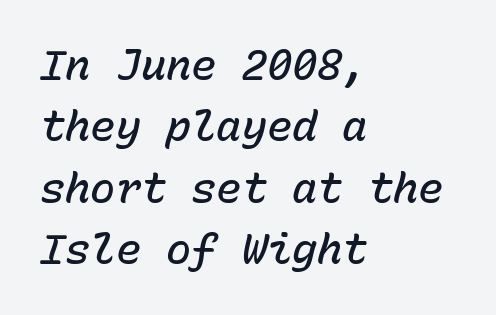
Q: Is the text bold? A: Semi-bold.
Q: Is the text italic (slanted)? A: Yes, it leans right by about 15 degrees.
Q: Is the text underlined? A: No.
Q: How is the paragraph aligned? A: Left-aligned.
Q: Is the spacing between letters normal or unusually wide? A: Normal.
Q: Is the spacing between lines tight, normal or loose? A: Normal.
Q: Width (condensed, normal, or wide)? A: Normal.
Q: Stroke contrast? A: Low.
Q: x-height? A: Medium.
Q: Monospaced? A: Yes.
